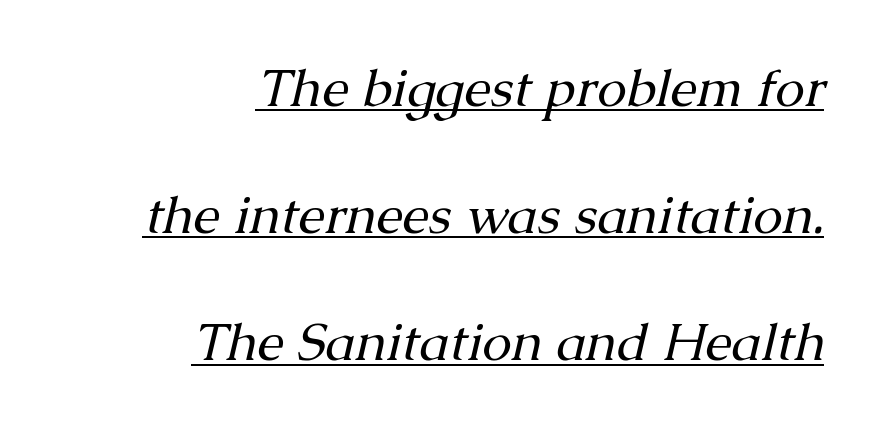
The image shows 53 px regular-weight serif type, italic (leaning right); set right-aligned, loose line spacing (2.4x), normal letter spacing, underlined; medium stroke contrast and a medium x-height.
